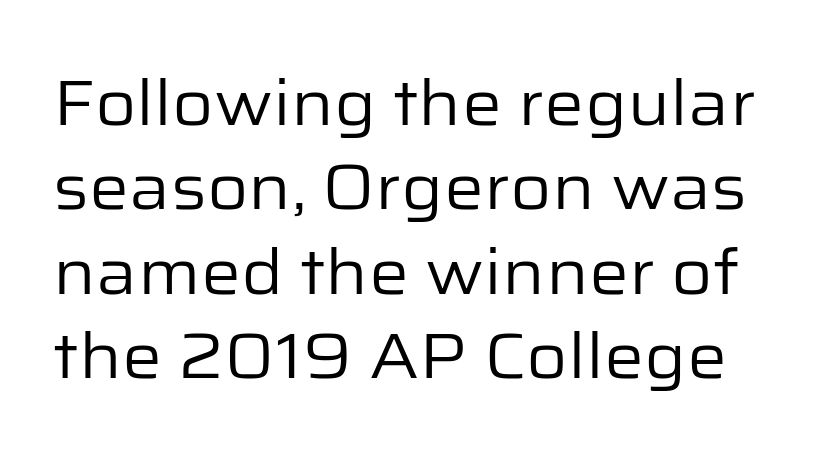
The typeface chosen for these lines omits serifs. No letter is thick-stroked: the sample isn't bold. The leading is moderate, giving the passage an even texture. Is the letter spacing exaggerated? No — it looks like the ordinary default. The space directly below the letters is spotless.
